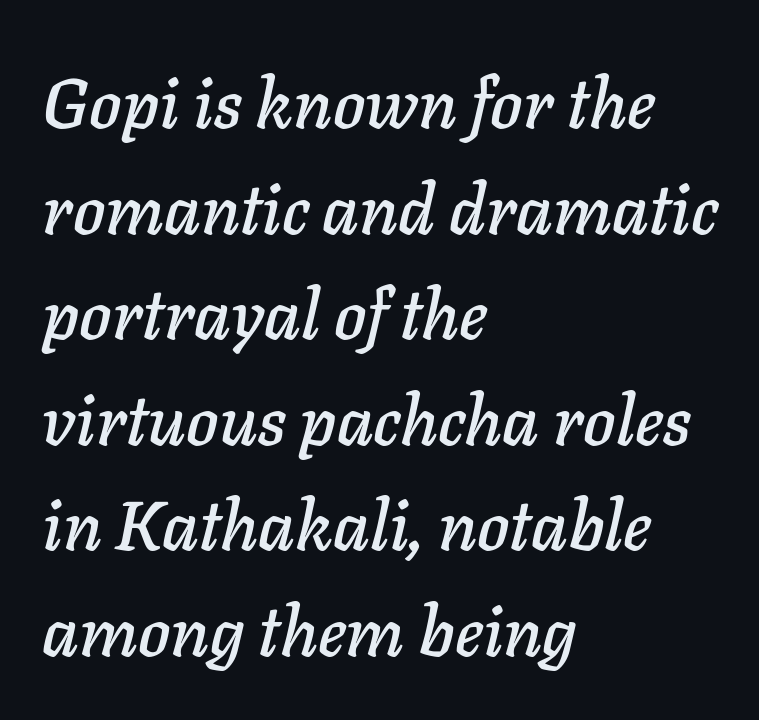
The rows are spaced the way most documents space them. In terms of letterspacing, this is plain default setting. This sample is left-justified, so line endings fall wherever the words run out. Slant detected: the letters are inclined. These lines are rendered in a variable-pitch font.
